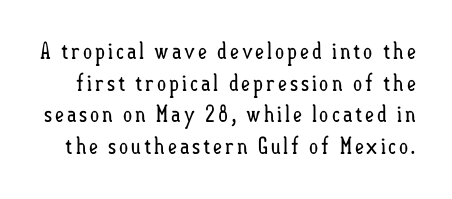
The image shows 23 px text type, upright; set normal line spacing (1.38x), not underlined.
